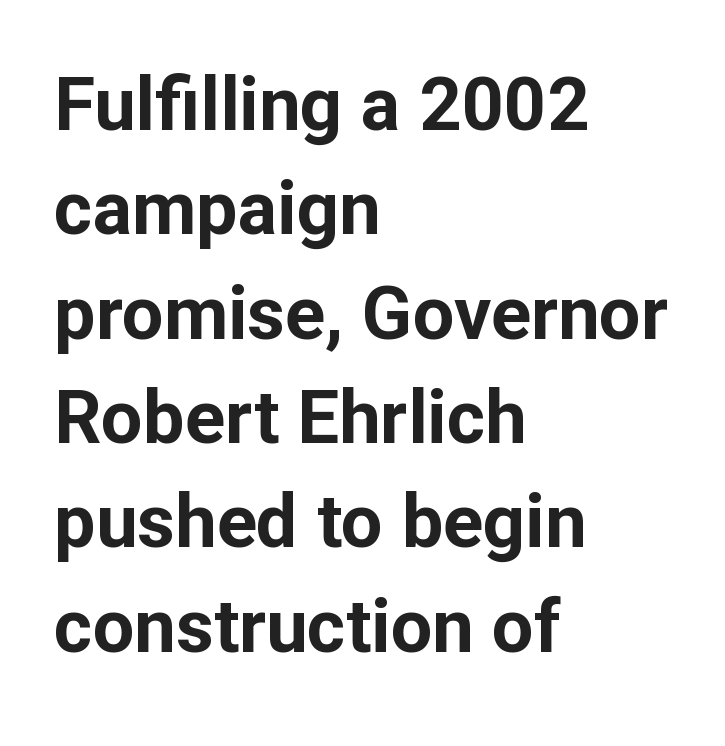
Q: Is the text bold? A: Yes.
Q: Is the text italic (slanted)? A: No, it is upright.
Q: Is the typeface a serif or a sans-serif typeface? A: Sans-serif.
Q: Is the text underlined? A: No.
Q: How is the paragraph aligned? A: Left-aligned.
Q: Is the spacing between letters normal or unusually wide? A: Normal.
Q: Is the spacing between lines tight, normal or loose? A: Normal.
Q: Width (condensed, normal, or wide)? A: Normal.
Q: Stroke contrast? A: Low.
Q: x-height? A: Medium.
Q: Monospaced? A: No.
